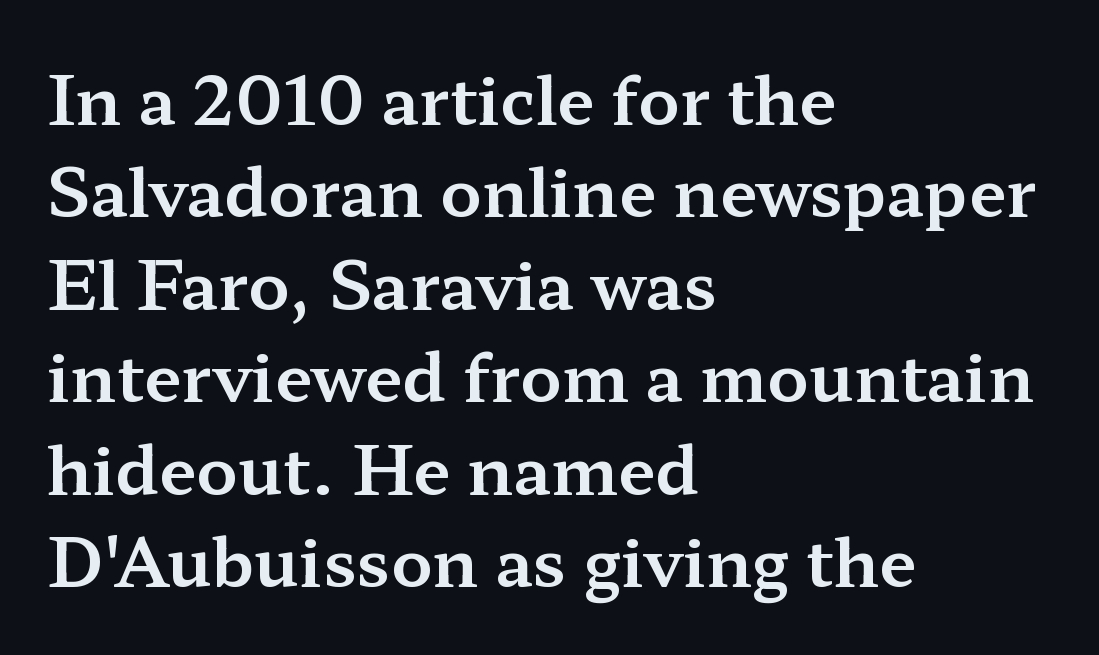
The image shows 67 px wide serif type, upright; set left-aligned, normal line spacing (1.38x), normal letter spacing, not underlined; medium stroke contrast and a medium x-height.
